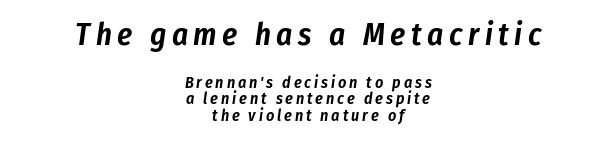
Larger block? The one above; the one below is distinctly smaller. Do the characters align in a grid? No, the font is proportional. A centered setting, common on invitations and titles, is used for this passage. The string is rendered with underlining switched off.
